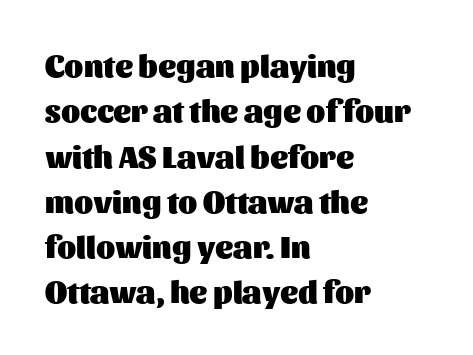
The image shows 31 px heavy sans-serif type, upright; set left-aligned, normal line spacing (1.46x), normal letter spacing, not underlined; medium stroke contrast and a medium x-height.
